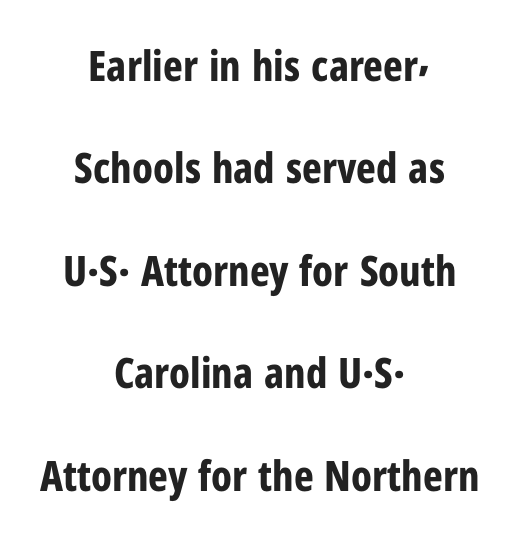
The image shows 42 px bold, condensed sans-serif type, upright; set centered, loose line spacing (2.44x), normal letter spacing, not underlined; low stroke contrast and a medium x-height.
